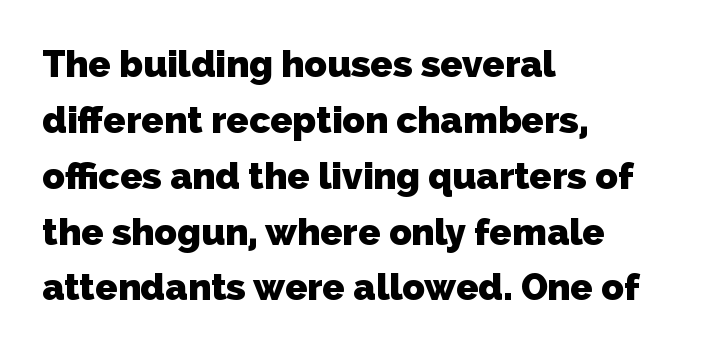
The image shows 37 px heavy sans-serif type; set left-aligned, normal line spacing (1.51x), normal letter spacing, not underlined; low stroke contrast and a medium x-height.
